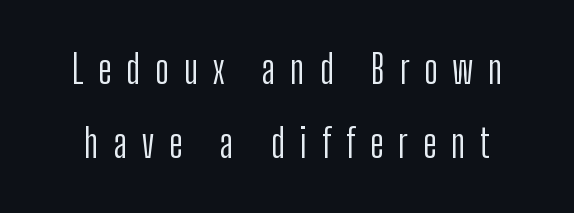
Rendered with straight, roman letterforms. The leading is generous, giving the passage an open texture. Between one letter and the next there's a generous, obvious gap. The strokes carry an ordinary text weight at most. Decoration check: the copy has no underline. Is this a sans? Yes — the strokes have no serifs.
